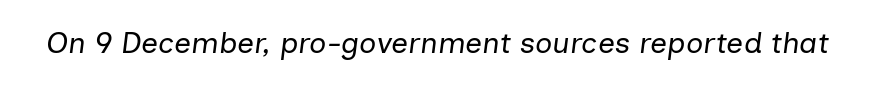
Q: Is the text bold? A: No.
Q: Is the text italic (slanted)? A: Yes, it leans right by about 7 degrees.
Q: Is the text underlined? A: No.
Q: Is the spacing between letters normal or unusually wide? A: Normal.
Q: Width (condensed, normal, or wide)? A: Normal.
Q: Stroke contrast? A: Low.
Q: x-height? A: Medium.
Q: Monospaced? A: No.
